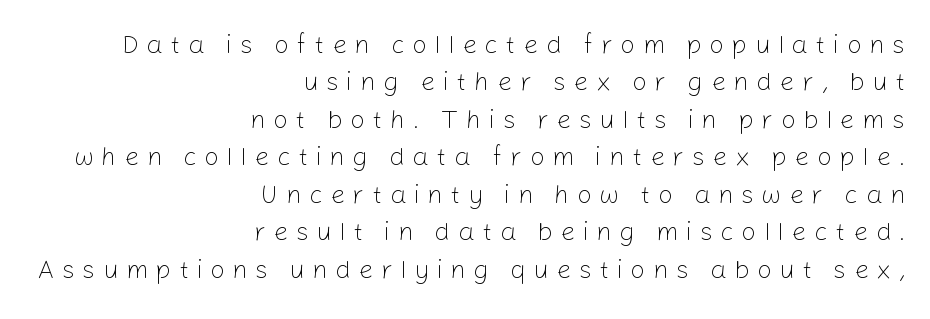
Q: Is the text bold? A: No.
Q: Is the text italic (slanted)? A: No, it is upright.
Q: Is the text underlined? A: No.
Q: How is the paragraph aligned? A: Right-aligned.
Q: Is the spacing between letters normal or unusually wide? A: Unusually wide.
Q: Is the spacing between lines tight, normal or loose? A: Normal.
